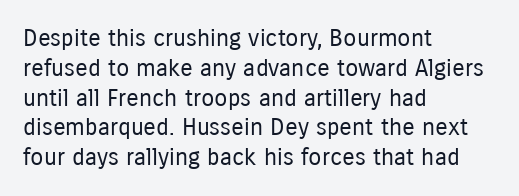
If you drew a line through each stem, it would be perfectly vertical. Tracking value appears to be zero — textbook default spacing. The rag falls on the right side of this text block. The face looks like a standard text weight, possibly lighter. The string is rendered with underlining switched off.
